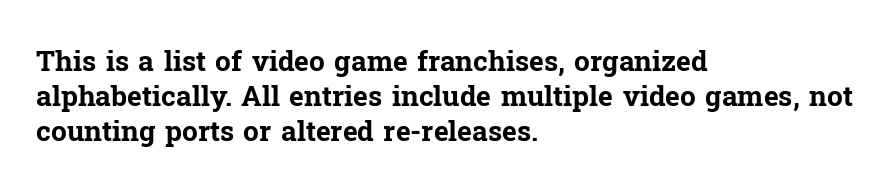
Q: Is the text bold? A: Yes.
Q: Is the text italic (slanted)? A: No, it is upright.
Q: Is the typeface a serif or a sans-serif typeface? A: Serif.
Q: Is the text underlined? A: No.
Q: How is the paragraph aligned? A: Left-aligned.
Q: Is the spacing between letters normal or unusually wide? A: Normal.
Q: Is the spacing between lines tight, normal or loose? A: Normal.
Q: Width (condensed, normal, or wide)? A: Normal.
Q: Stroke contrast? A: Low.
Q: x-height? A: Medium.
Q: Monospaced? A: No.
